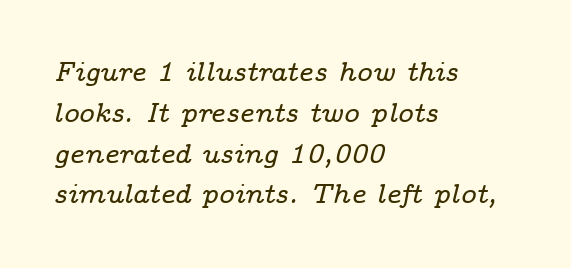
Q: Is the text italic (slanted)? A: Yes, it leans right by about 14 degrees.
Q: Is the text underlined? A: No.
Q: How is the paragraph aligned? A: Left-aligned.
Q: Is the spacing between letters normal or unusually wide? A: Normal.
Q: Is the spacing between lines tight, normal or loose? A: Normal.
